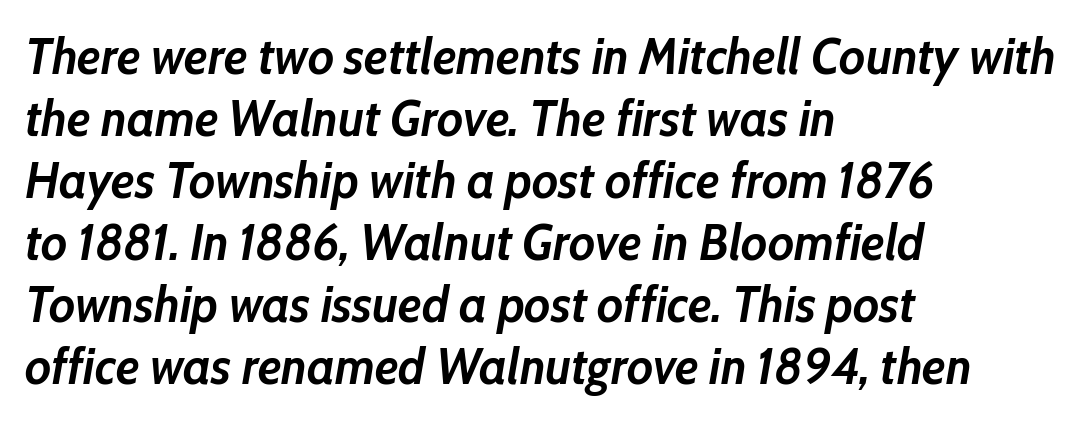
This sample is left-justified, so line endings fall wherever the words run out. Summary of weight: heavy, a full bold. Words float on clear page, feet unadorned. What stands out about the letter spacing? Nothing — it is the standard amount. The face used here is proportionally spaced, like ordinary book or web type. Posture: slanted.
